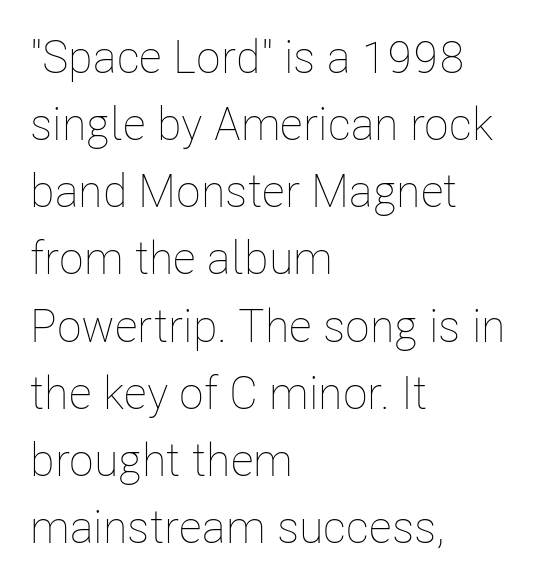
The paragraph has a hard left edge and a soft right edge. Summary of weight: not heavy and not bold. A normal amount of white space separates one row of letters from the next. The rendering keeps characters at their native spacing. Note the varied advance widths — an 'i' is clearly narrower than an 'm'. Italic? Not at all — the glyphs are vertical.
